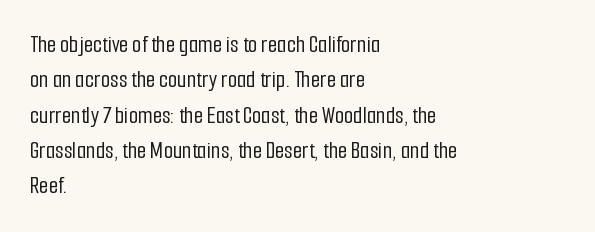
{"italic": "no", "underline": "no", "align": "left", "line_spacing": "normal", "line_spacing_ratio": 1.47, "letter_spacing": "normal", "letter_spacing_em": 0.0, "glyph_px": 24}
